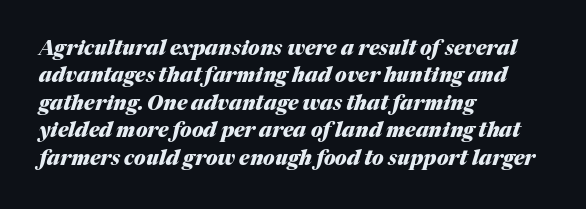
Q: Is the text bold? A: Yes.
Q: Is the text italic (slanted)? A: Yes, it leans right by about 17 degrees.
Q: Is the text underlined? A: No.
Q: How is the paragraph aligned? A: Left-aligned.
Q: Is the spacing between letters normal or unusually wide? A: Normal.
Q: Is the spacing between lines tight, normal or loose? A: Normal.
